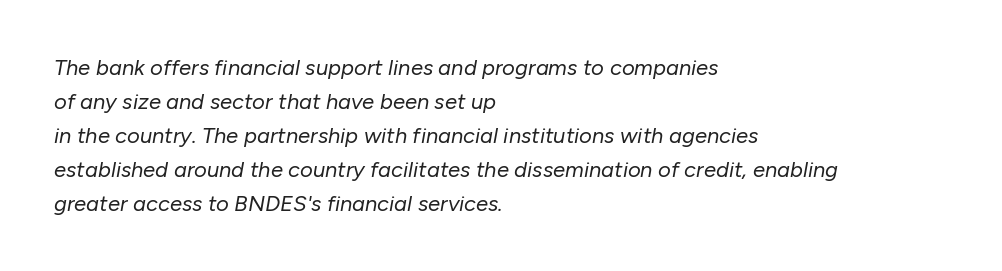
{"italic": "yes", "lean": "right", "slant_degrees": 10, "bold": "no", "underline": "no", "align": "left", "line_spacing": "normal", "line_spacing_ratio": 1.54, "letter_spacing": "normal", "letter_spacing_em": 0.0, "glyph_px": 22}
